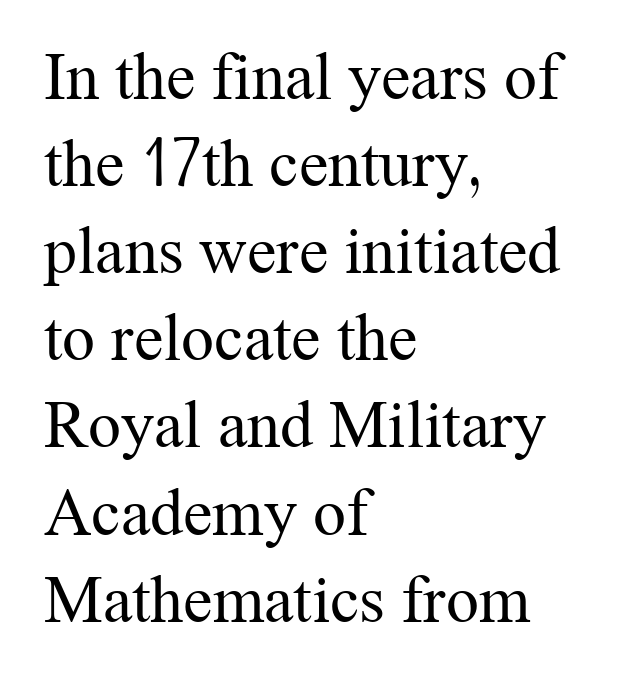
The string is rendered with underlining switched off. Stems here are at most as thick as an everyday book face. The tracking reads as untouched default to a designer's eye. Regarding leading, the lines here are spaced in the standard way. All the whitespace from short lines collects on the right. Every stem runs plumb, perpendicular to the baseline.
